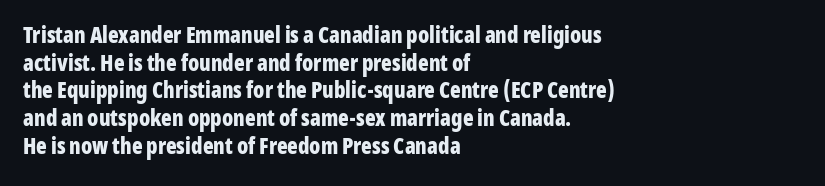
Q: Is the text bold? A: Yes.
Q: Is the text italic (slanted)? A: No, it is upright.
Q: Is the text underlined? A: No.
Q: How is the paragraph aligned? A: Left-aligned.
Q: Is the spacing between letters normal or unusually wide? A: Normal.
Q: Is the spacing between lines tight, normal or loose? A: Normal.
